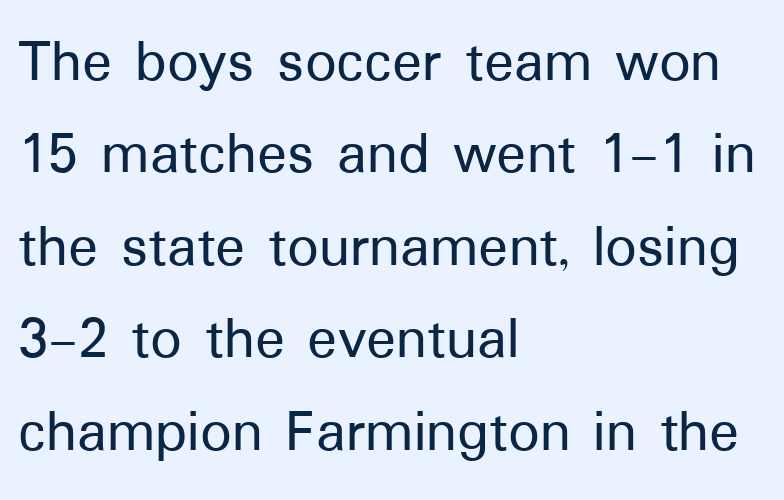
The image shows 62 px sans-serif type, upright; set left-aligned, normal line spacing (1.49x), normal letter spacing, not underlined; low stroke contrast and a medium x-height.
